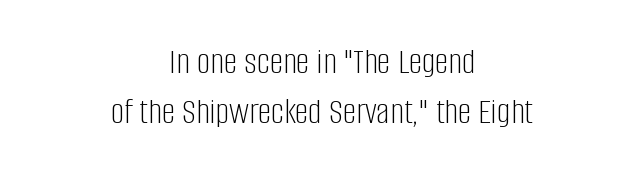
The image shows 38 px light, condensed sans-serif type, upright; set centered, normal line spacing (1.31x), normal letter spacing, not underlined; low stroke contrast and a large x-height.
